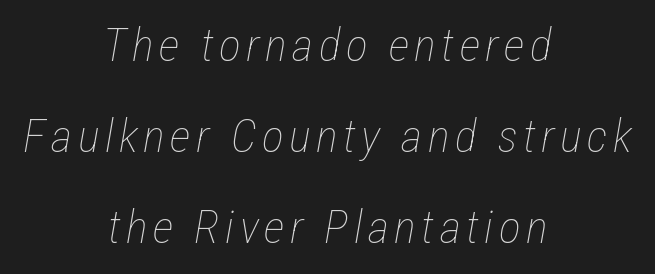
The image shows 46 px thin, condensed type, italic (leaning right); set centered, loose line spacing (1.98x), not underlined; low stroke contrast and a medium x-height.
